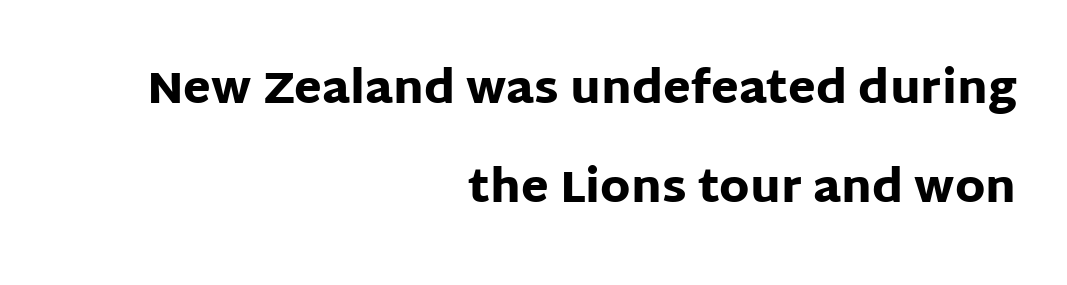
Q: Is the text bold? A: Yes.
Q: Is the text italic (slanted)? A: No, it is upright.
Q: Is the typeface a serif or a sans-serif typeface? A: Sans-serif.
Q: Is the text underlined? A: No.
Q: How is the paragraph aligned? A: Right-aligned.
Q: Is the spacing between letters normal or unusually wide? A: Normal.
Q: Is the spacing between lines tight, normal or loose? A: Loose.
Q: Width (condensed, normal, or wide)? A: Normal.
Q: Stroke contrast? A: Low.
Q: x-height? A: Large.
Q: Monospaced? A: No.
